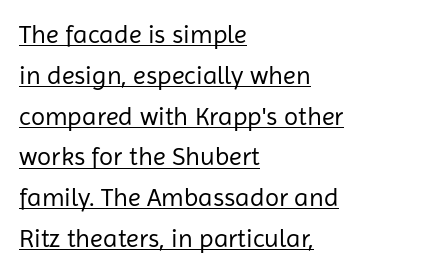
The image shows 26 px text type, upright; set left-aligned, normal line spacing (1.57x), normal letter spacing, underlined.
